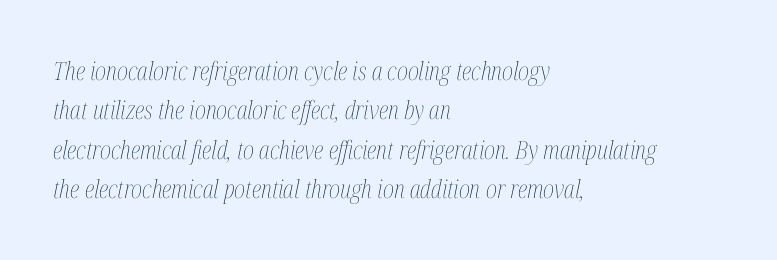
{"italic": "yes", "lean": "right", "slant_degrees": 12, "bold": "no", "underline": "no", "align": "left", "line_spacing": "normal", "line_spacing_ratio": 1.58, "letter_spacing": "normal", "letter_spacing_em": 0.0, "glyph_px": 25}
